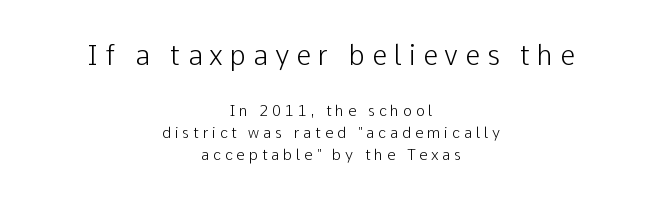
The image shows 27 px text type, upright; set centered, normal line spacing (1.48x), unusually wide letter spacing (+0.26 em), not underlined; the first (top) block is 1.8x larger.
